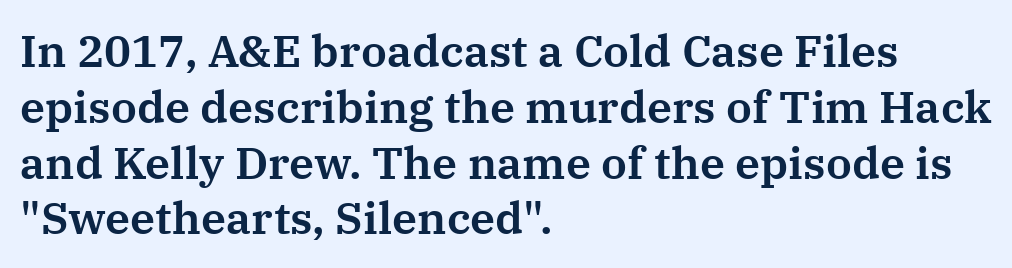
The image shows 45 px serif type, upright; set left-aligned, line spacing 1.24x, normal letter spacing, not underlined; medium stroke contrast and a medium x-height.
